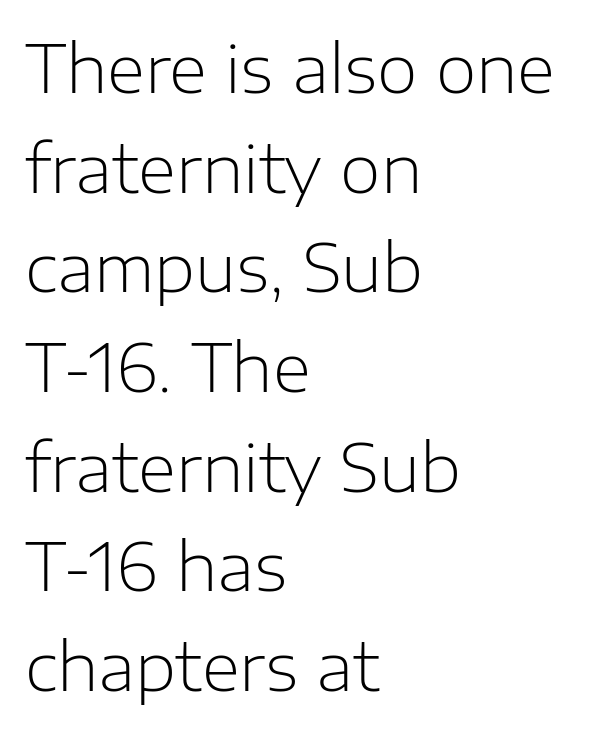
Q: Is the text bold? A: No.
Q: Is the text italic (slanted)? A: No, it is upright.
Q: Is the typeface a serif or a sans-serif typeface? A: Sans-serif.
Q: Is the text underlined? A: No.
Q: How is the paragraph aligned? A: Left-aligned.
Q: Is the spacing between letters normal or unusually wide? A: Normal.
Q: Is the spacing between lines tight, normal or loose? A: Normal.
Q: Width (condensed, normal, or wide)? A: Normal.
Q: Stroke contrast? A: Low.
Q: x-height? A: Medium.
Q: Monospaced? A: No.
